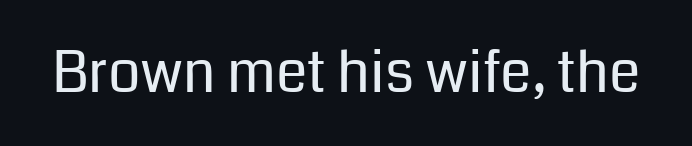
The image shows 57 px regular-weight sans-serif type, upright; set normal letter spacing, not underlined; low stroke contrast and a medium x-height.
